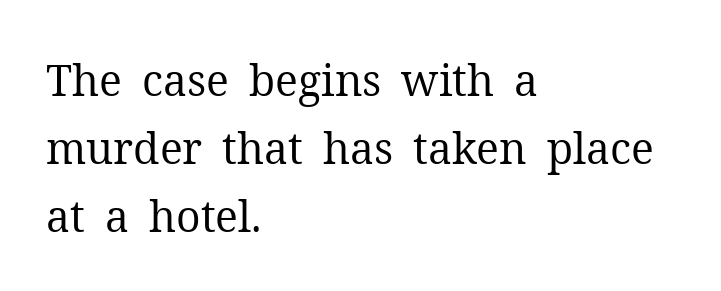
Q: Is the text bold? A: No.
Q: Is the text italic (slanted)? A: No, it is upright.
Q: Is the typeface a serif or a sans-serif typeface? A: Serif.
Q: Is the text underlined? A: No.
Q: How is the paragraph aligned? A: Left-aligned.
Q: Is the spacing between letters normal or unusually wide? A: Normal.
Q: Is the spacing between lines tight, normal or loose? A: Normal.
Q: Width (condensed, normal, or wide)? A: Normal.
Q: Stroke contrast? A: Medium.
Q: x-height? A: Medium.
Q: Monospaced? A: No.
